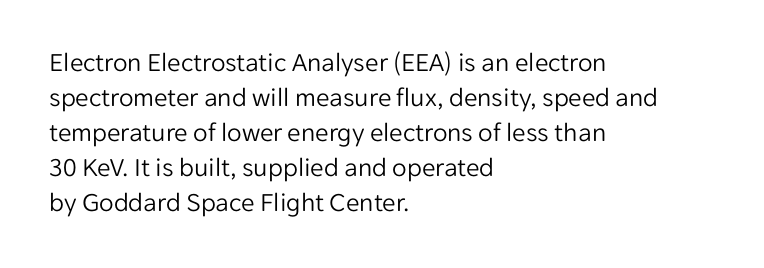
Style check: upright. Plain, unruled lines of type. The paragraph has a hard left edge and a soft right edge. This rendering leaves character spacing at its baseline value. A typesetter would call this leading conventional body-copy spacing. These glyphs show unthickened strokes, regular width or finer.
